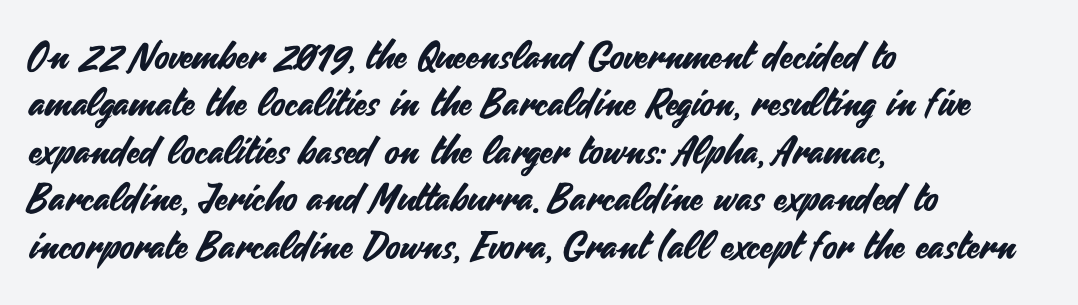
Line spacing here is normal. Notice how the passage keeps a crisp vertical edge on the left only. The rendering shows plain stroke endings on the letterforms — a sans-serif design. The foot of each line stays bare and open.
